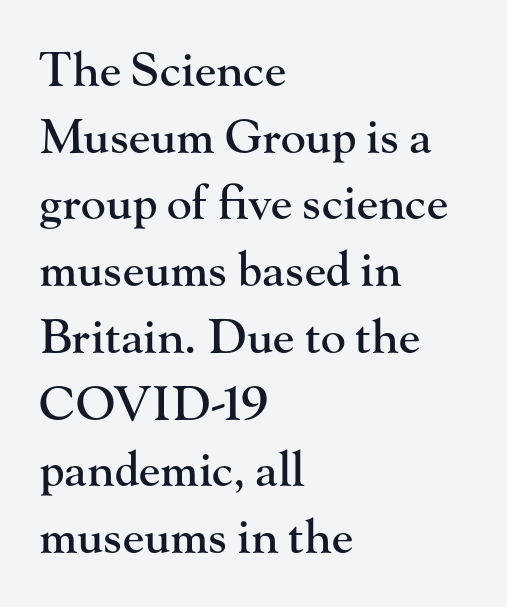
The image shows 47 px serif type, upright; set left-aligned, normal line spacing (1.42x), normal letter spacing, not underlined; high stroke contrast and a small x-height.
